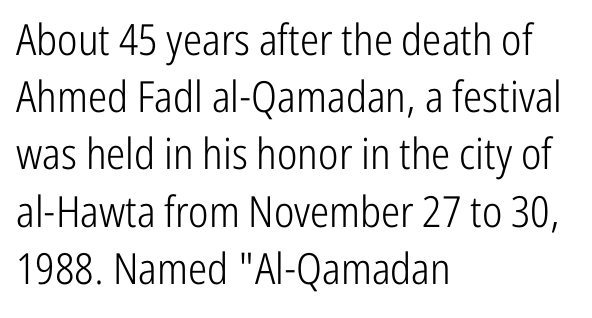
The image shows 43 px light, condensed sans-serif type, upright; set left-aligned, normal line spacing (1.33x), normal letter spacing, not underlined; low stroke contrast and a medium x-height.
